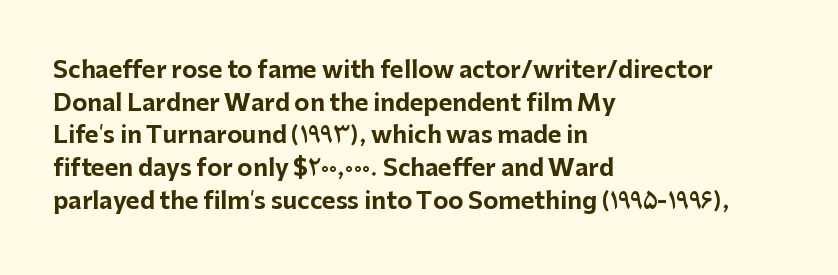
The image shows 23 px bold type, upright; set left-aligned, normal line spacing (1.42x), normal letter spacing, not underlined.
